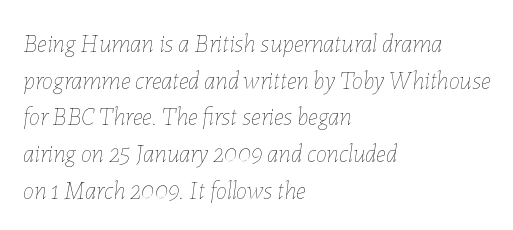
The image shows 25 px text type, italic (leaning right); set left-aligned, normal line spacing (1.47x), normal letter spacing, not underlined.
